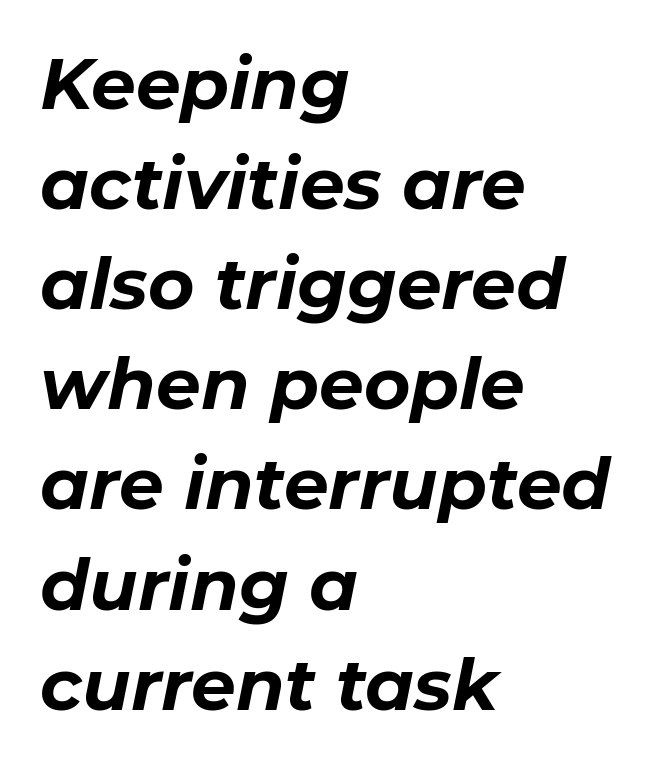
Proportional: the letters do not fall into vertical columns. Words appear dense and cohesive because spacing is normal. These lines sit exactly where default settings would place them. Left-aligned paragraph, ragged on the right.
